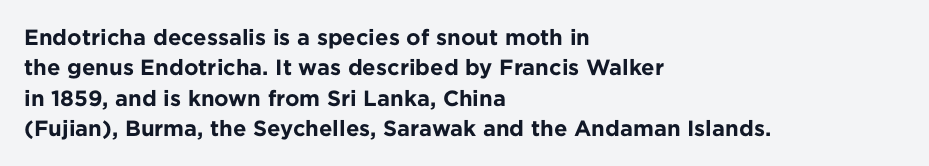
The image shows 22 px bold type, upright; set left-aligned, normal line spacing (1.38x), normal letter spacing, not underlined.
